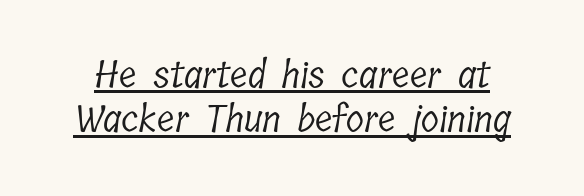
{"serif": "yes", "bold": "no", "weight": "light", "width": "condensed", "stroke_contrast": "low", "x_height": "medium", "monospaced": "no", "underline": "yes", "line_spacing_ratio": 1.2, "letter_spacing": "normal", "letter_spacing_em": 0.0, "glyph_px": 37}
